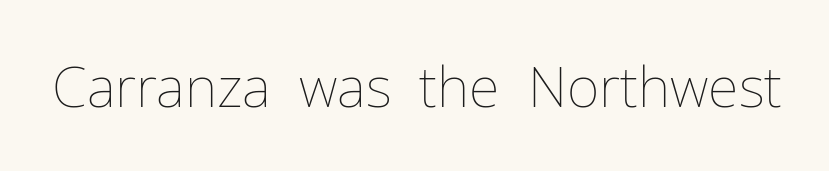
{"italic": "no", "bold": "no", "weight": "thin", "width": "normal", "stroke_contrast": "low", "x_height": "medium", "monospaced": "no", "underline": "no", "letter_spacing": "normal", "letter_spacing_em": 0.0, "glyph_px": 56}
